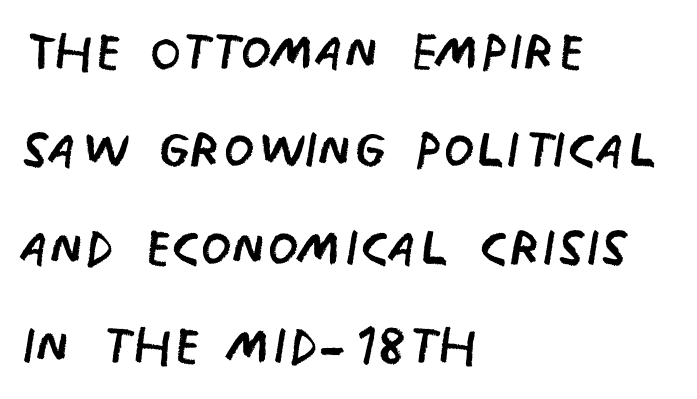
Q: Is the text bold? A: No.
Q: Is the typeface a serif or a sans-serif typeface? A: Sans-serif.
Q: Is the text underlined? A: No.
Q: How is the paragraph aligned? A: Left-aligned.
Q: Is the spacing between letters normal or unusually wide? A: Normal.
Q: Is the spacing between lines tight, normal or loose? A: Normal.
Q: Width (condensed, normal, or wide)? A: Condensed.
Q: Stroke contrast? A: Low.
Q: x-height? A: Large.
Q: Monospaced? A: No.
